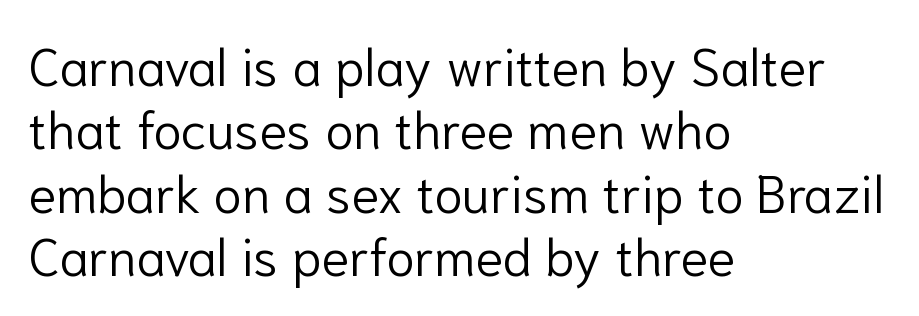
{"serif": "no", "italic": "no", "bold": "no", "weight": "light", "width": "normal", "stroke_contrast": "low", "x_height": "medium", "monospaced": "no", "underline": "no", "align": "left", "line_spacing_ratio": 1.22, "letter_spacing": "normal", "letter_spacing_em": 0.0, "glyph_px": 52}
